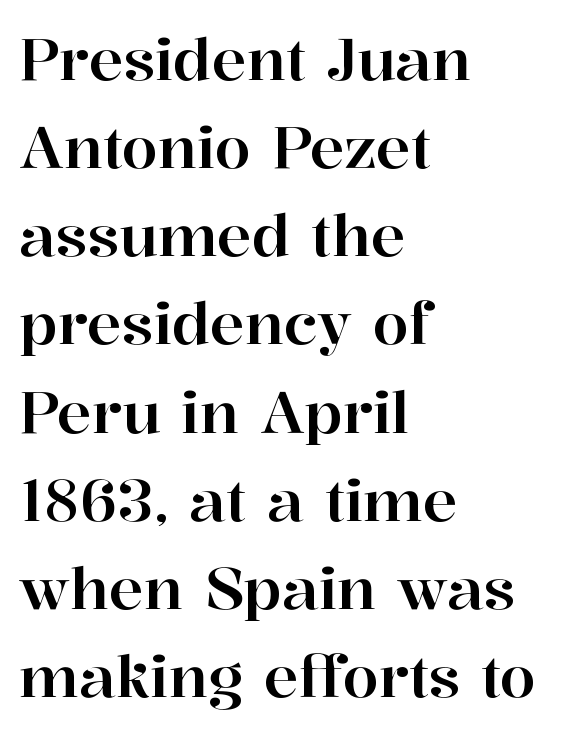
Q: Is the text italic (slanted)? A: No, it is upright.
Q: Is the typeface a serif or a sans-serif typeface? A: Serif.
Q: Is the text underlined? A: No.
Q: How is the paragraph aligned? A: Left-aligned.
Q: Is the spacing between letters normal or unusually wide? A: Normal.
Q: Is the spacing between lines tight, normal or loose? A: Normal.
Q: Width (condensed, normal, or wide)? A: Normal.
Q: Stroke contrast? A: High.
Q: x-height? A: Medium.
Q: Monospaced? A: No.
